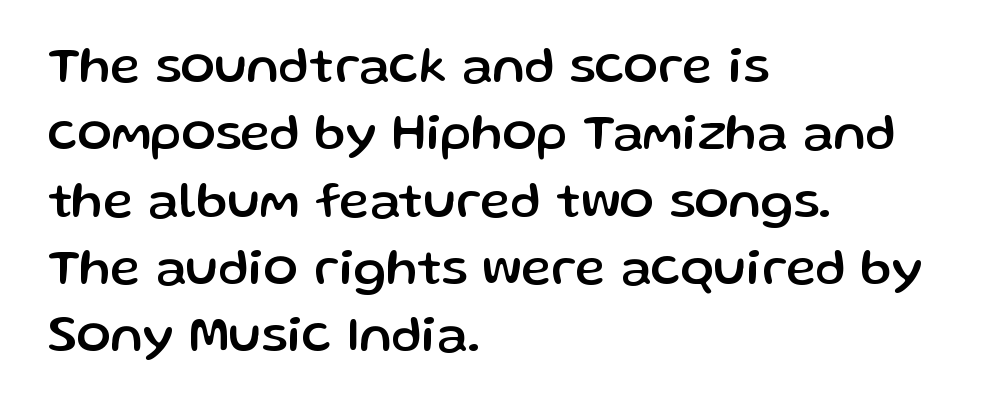
No italicization has been applied; the sample stays upright. The type is set solid horizontally, with unmodified tracking. In terms of letterform style, serifs are entirely absent. This sample keeps an unexceptional amount of space between lines. Quick note: underline off.
